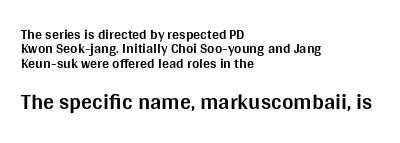
A bare baseline throughout the passage. In this sample the second text group is rendered at the bigger scale. Summary of weight: heavy, a full bold. The specimen reads as upright at a glance. Tightly led — the rows are bunched.
